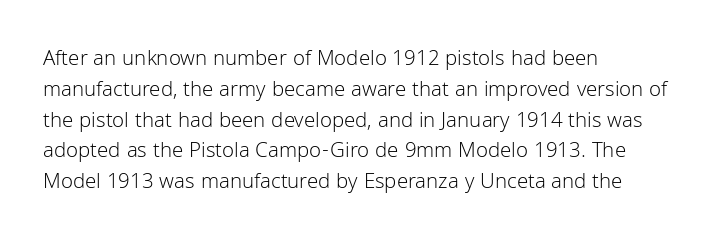
The image shows 22 px text type, upright; set left-aligned, normal line spacing (1.4x), normal letter spacing, not underlined.
